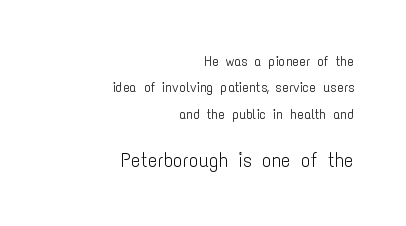
Q: Is the text bold? A: No.
Q: Is the text italic (slanted)? A: No, it is upright.
Q: Is the text underlined? A: No.
Q: How is the paragraph aligned? A: Right-aligned.
Q: Is the spacing between letters normal or unusually wide? A: Normal.
Q: Which block of text is set in a larger size, the first (top) or the second (bottom)? A: The second (bottom) one.
